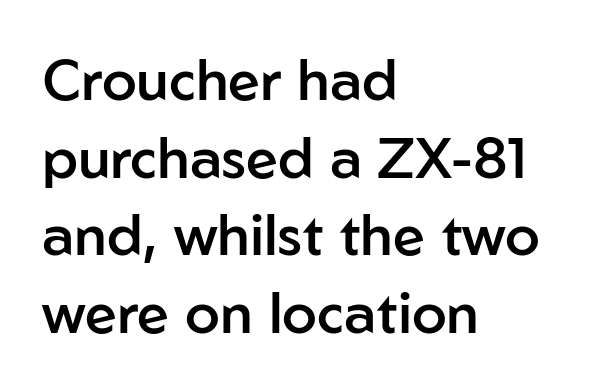
The image shows 57 px semibold sans-serif type, upright; set left-aligned, normal line spacing (1.36x), normal letter spacing, not underlined; low stroke contrast and a medium x-height.
